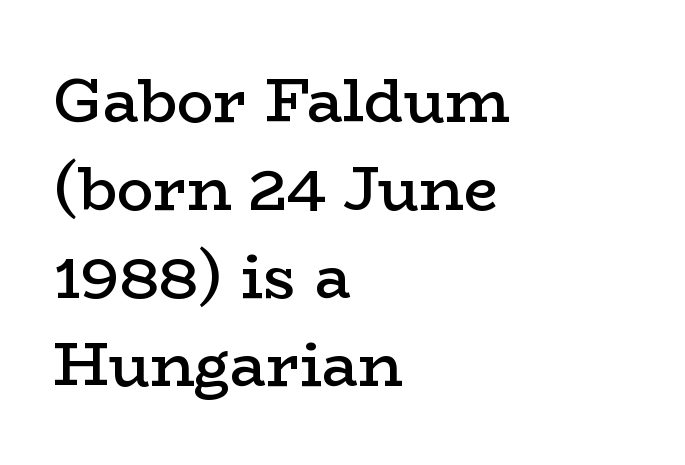
{"serif": "yes", "italic": "no", "bold": "semi", "weight": "semibold", "width": "wide", "stroke_contrast": "low", "x_height": "medium", "monospaced": "no", "underline": "no", "align": "left", "line_spacing": "normal", "line_spacing_ratio": 1.44, "letter_spacing": "normal", "letter_spacing_em": 0.0, "glyph_px": 61}
